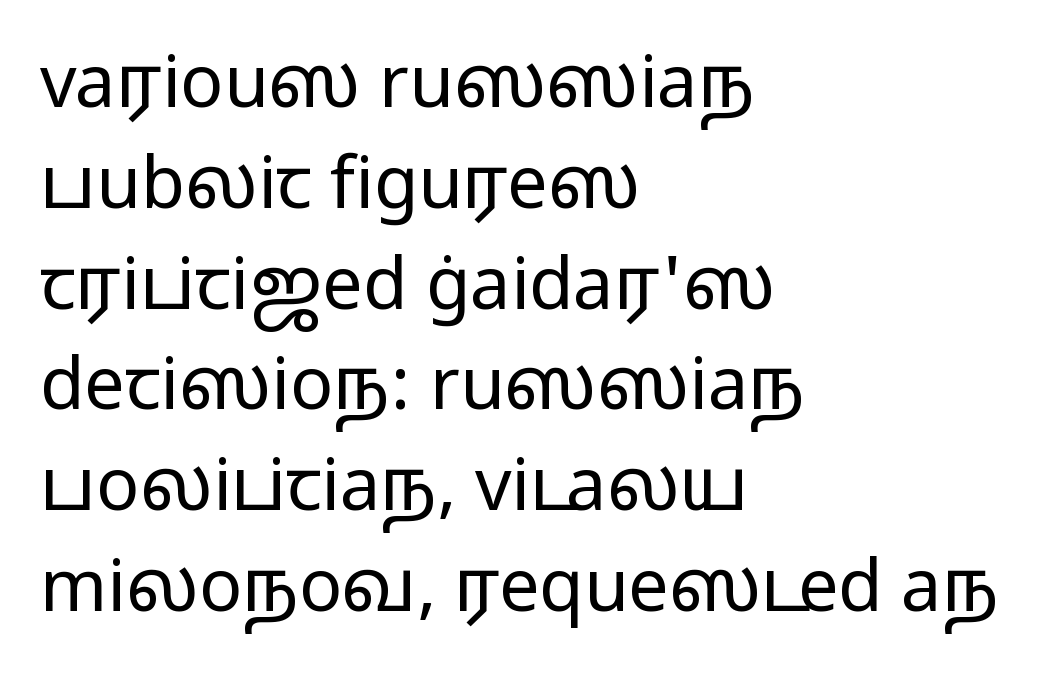
Q: Is the text bold? A: No.
Q: Is the text italic (slanted)? A: No, it is upright.
Q: Is the typeface a serif or a sans-serif typeface? A: Sans-serif.
Q: Is the text underlined? A: No.
Q: How is the paragraph aligned? A: Left-aligned.
Q: Is the spacing between letters normal or unusually wide? A: Normal.
Q: Is the spacing between lines tight, normal or loose? A: Normal.
Q: Width (condensed, normal, or wide)? A: Wide.
Q: Stroke contrast? A: Low.
Q: x-height? A: Medium.
Q: Monospaced? A: No.
